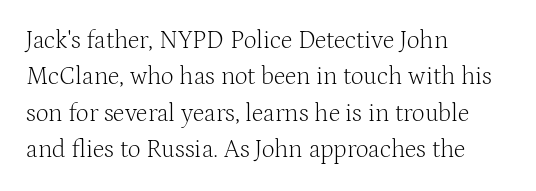
Q: Is the text bold? A: No.
Q: Is the text italic (slanted)? A: No, it is upright.
Q: Is the text underlined? A: No.
Q: How is the paragraph aligned? A: Left-aligned.
Q: Is the spacing between letters normal or unusually wide? A: Normal.
Q: Is the spacing between lines tight, normal or loose? A: Normal.
